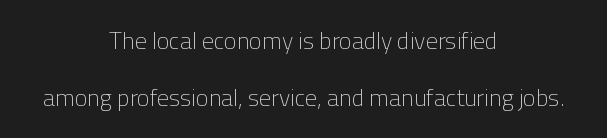
{"italic": "no", "bold": "no", "underline": "no", "align": "center", "line_spacing": "loose", "line_spacing_ratio": 2.39, "letter_spacing": "normal", "letter_spacing_em": 0.0, "glyph_px": 24}
